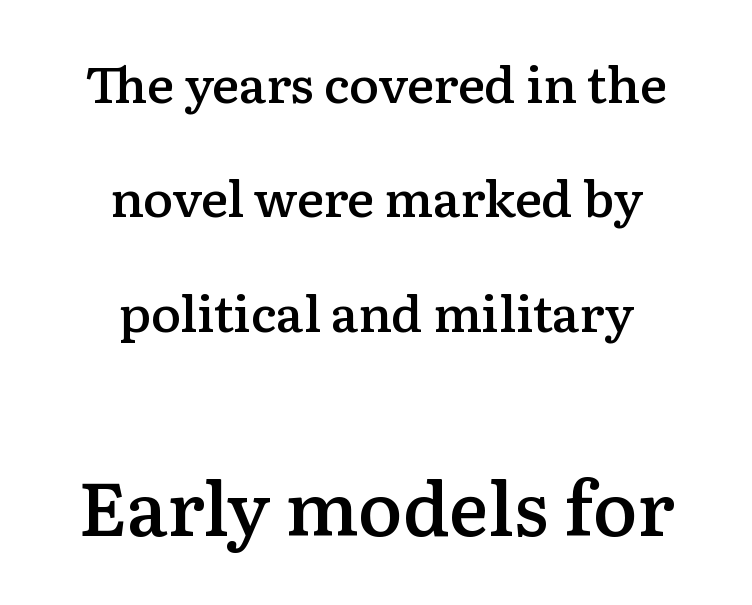
The image shows 75 px semibold serif type, upright; set centered, loose line spacing (2.29x), normal letter spacing, not underlined; the second (bottom) block is 1.5x larger; low stroke contrast and a medium x-height.
